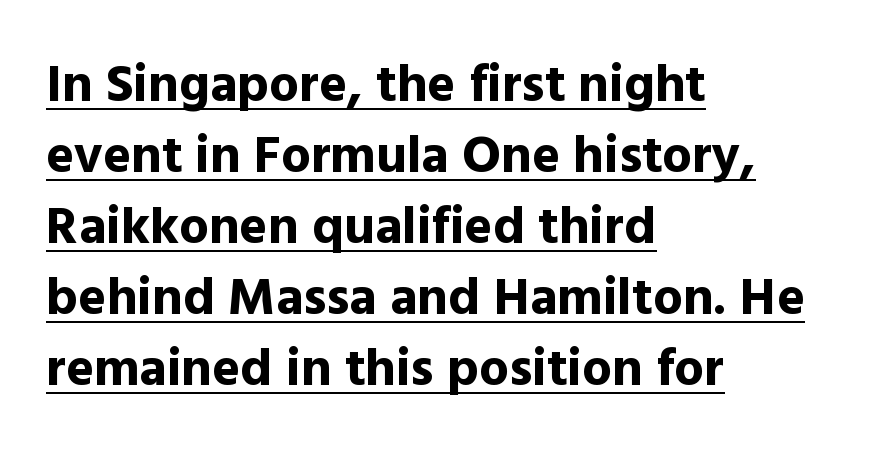
The glyphs are accompanied by a horizontal stroke just below them. Thick stems and heavy bowls — unmistakably bold. Spacing verdict: proportional, widths tailored to each character. Each line starts at the same left margin while the right side varies. Italic: no, the glyphs are upright roman.
